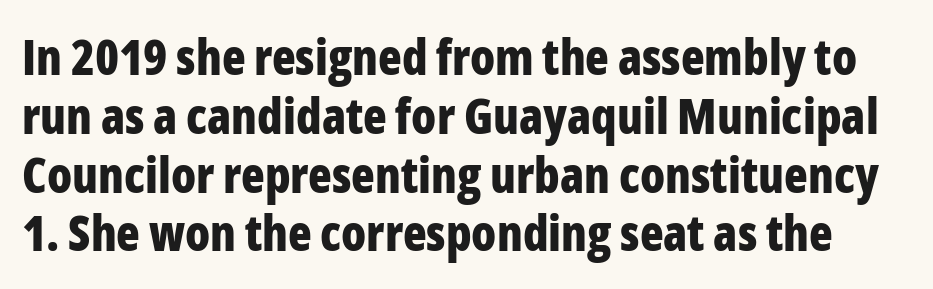
Q: Is the text bold? A: Yes.
Q: Is the text italic (slanted)? A: No, it is upright.
Q: Is the typeface a serif or a sans-serif typeface? A: Sans-serif.
Q: Is the text underlined? A: No.
Q: Is the spacing between letters normal or unusually wide? A: Normal.
Q: Width (condensed, normal, or wide)? A: Condensed.
Q: Stroke contrast? A: Low.
Q: x-height? A: Medium.
Q: Monospaced? A: No.
